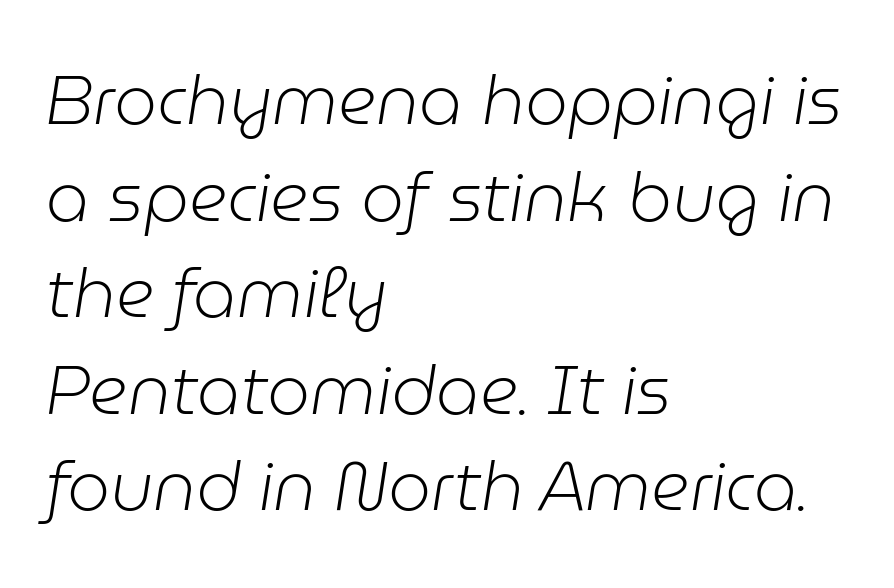
{"italic": "yes", "lean": "right", "slant_degrees": 9, "bold": "no", "weight": "light", "width": "normal", "stroke_contrast": "low", "x_height": "medium", "monospaced": "no", "underline": "no", "align": "left", "line_spacing": "normal", "line_spacing_ratio": 1.42, "letter_spacing": "normal", "letter_spacing_em": 0.0, "glyph_px": 68}
